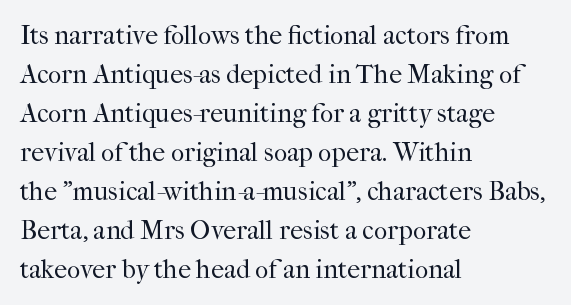
Q: Is the text bold? A: No.
Q: Is the text italic (slanted)? A: No, it is upright.
Q: Is the text underlined? A: No.
Q: How is the paragraph aligned? A: Left-aligned.
Q: Is the spacing between letters normal or unusually wide? A: Normal.
Q: Is the spacing between lines tight, normal or loose? A: Normal.
